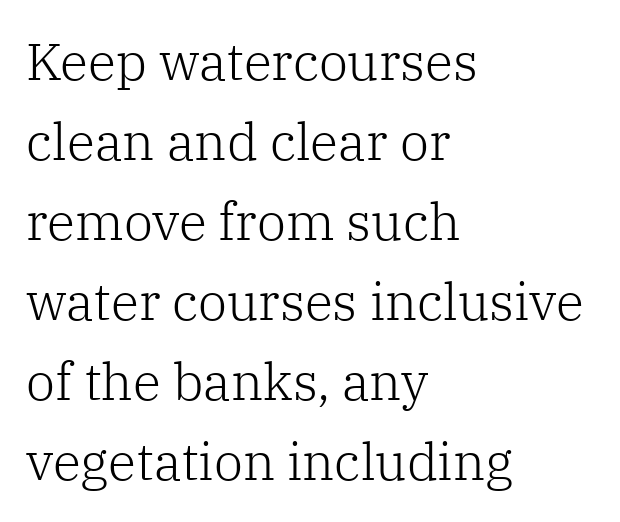
Whoever set this chose a conventional vertical rhythm. Characters follow at the spacing the type designer built in. Character widths vary here, with narrow letters taking less room than wide ones. Posture: vertical. Short and long lines alike share a common starting point at left.
